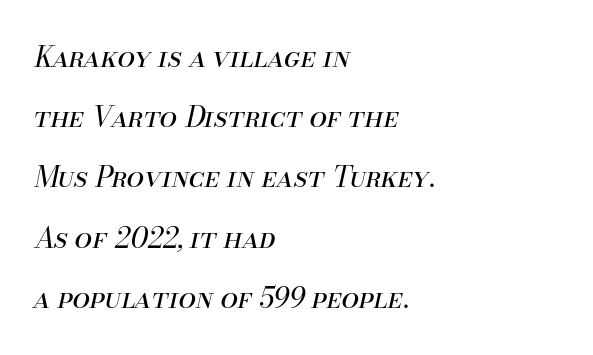
The image shows 28 px regular-weight type, italic (leaning right); set left-aligned, loose line spacing (2.15x), normal letter spacing, not underlined; medium stroke contrast and a small x-height.
